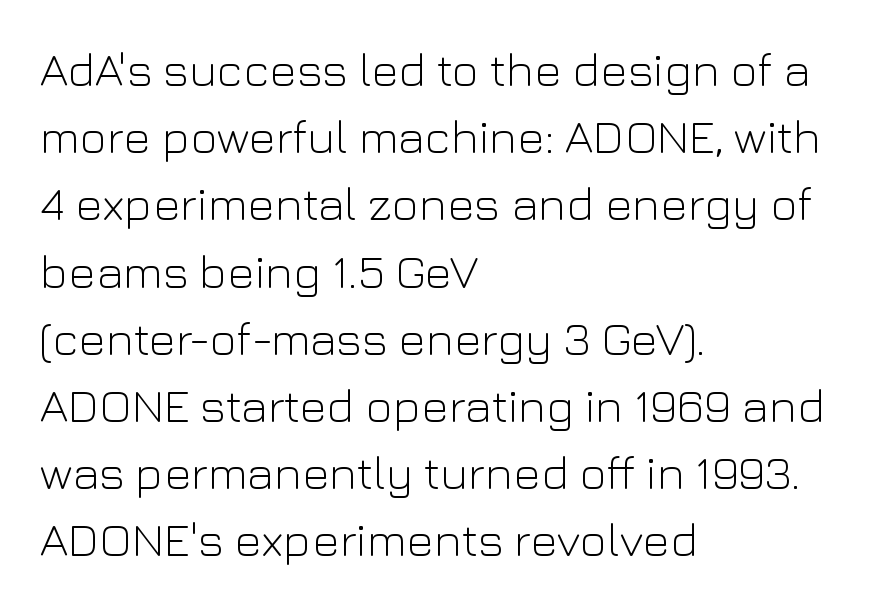
The characters are drawn with everyday or finer stroke widths. The rendering keeps characters at their native spacing. Horizontal bands of white between lines are of average thickness. Is this a fixed-width face? No — the glyphs have proportional, varying widths. All the whitespace from short lines collects on the right.
